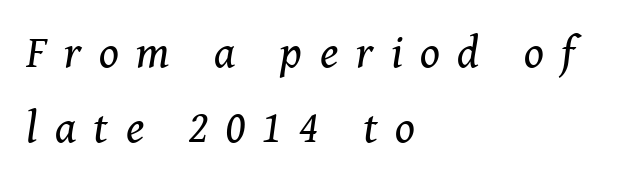
Q: Is the text bold? A: No.
Q: Is the text italic (slanted)? A: Yes, it leans right by about 8 degrees.
Q: Is the typeface a serif or a sans-serif typeface? A: Serif.
Q: Is the text underlined? A: No.
Q: How is the paragraph aligned? A: Left-aligned.
Q: Is the spacing between letters normal or unusually wide? A: Unusually wide.
Q: Is the spacing between lines tight, normal or loose? A: Normal.
Q: Width (condensed, normal, or wide)? A: Normal.
Q: Stroke contrast? A: Medium.
Q: x-height? A: Medium.
Q: Monospaced? A: No.
